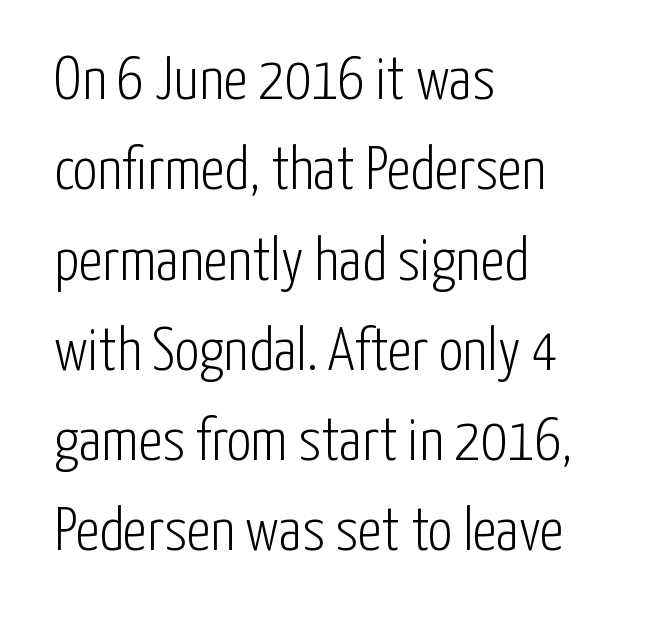
Q: Is the text bold? A: No.
Q: Is the text italic (slanted)? A: No, it is upright.
Q: Is the typeface a serif or a sans-serif typeface? A: Sans-serif.
Q: Is the text underlined? A: No.
Q: How is the paragraph aligned? A: Left-aligned.
Q: Is the spacing between letters normal or unusually wide? A: Normal.
Q: Is the spacing between lines tight, normal or loose? A: Normal.
Q: Width (condensed, normal, or wide)? A: Condensed.
Q: Stroke contrast? A: Low.
Q: x-height? A: Medium.
Q: Monospaced? A: No.
